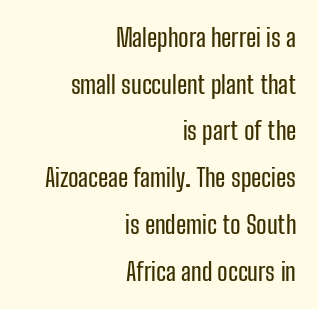
Has an underline been added? It has not. The letterforms sit shoulder to shoulder at normal distance. Quick note: not italic, upright. The rendering anchors every line to the right-hand side.
